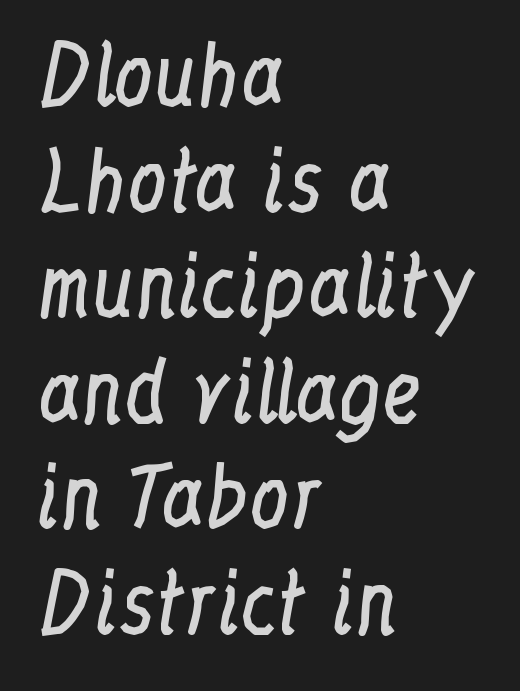
Q: Is the text bold? A: No.
Q: Is the text italic (slanted)? A: Yes.
Q: Is the typeface a serif or a sans-serif typeface? A: Serif.
Q: Is the text underlined? A: No.
Q: How is the paragraph aligned? A: Left-aligned.
Q: Is the spacing between letters normal or unusually wide? A: Normal.
Q: Is the spacing between lines tight, normal or loose? A: Normal.
Q: Width (condensed, normal, or wide)? A: Condensed.
Q: Stroke contrast? A: Low.
Q: x-height? A: Medium.
Q: Monospaced? A: No.
